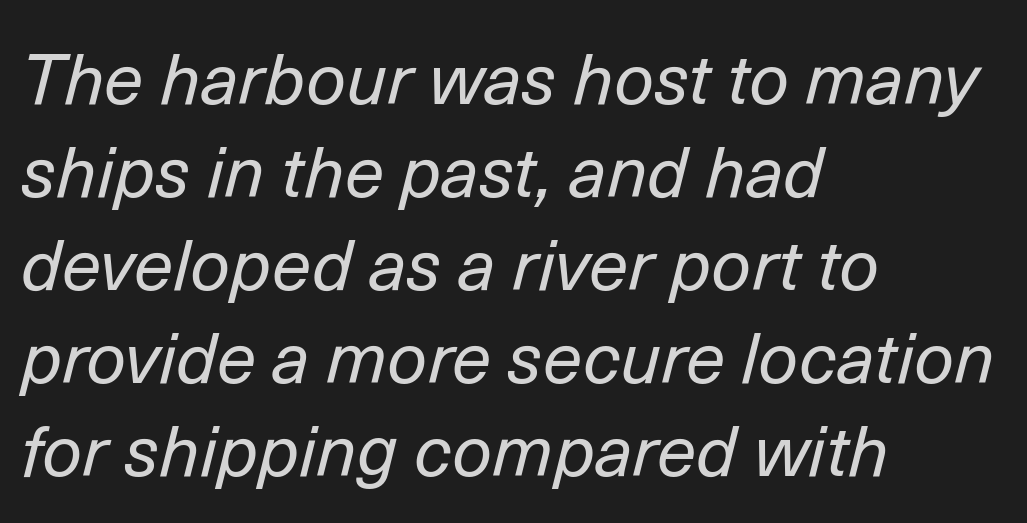
Q: Is the text bold? A: No.
Q: Is the text italic (slanted)? A: Yes, it leans right by about 14 degrees.
Q: Is the text underlined? A: No.
Q: How is the paragraph aligned? A: Left-aligned.
Q: Is the spacing between letters normal or unusually wide? A: Normal.
Q: Is the spacing between lines tight, normal or loose? A: Normal.
Q: Width (condensed, normal, or wide)? A: Normal.
Q: Stroke contrast? A: Low.
Q: x-height? A: Medium.
Q: Monospaced? A: No.
